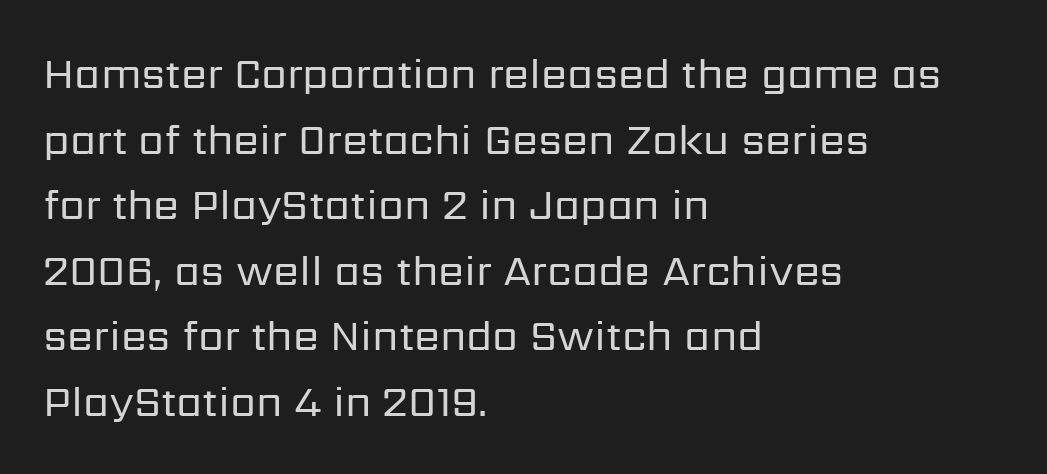
The image shows 42 px regular-weight sans-serif type, upright; set left-aligned, normal line spacing (1.56x), normal letter spacing, not underlined; low stroke contrast and a medium x-height.
